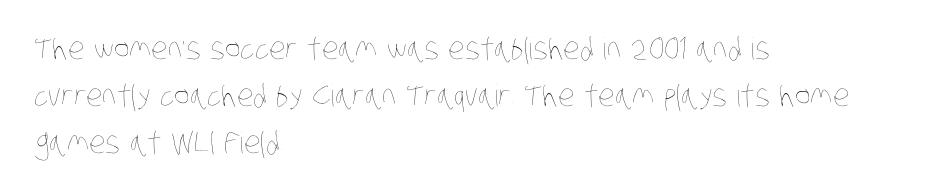
Q: Is the text bold? A: No.
Q: Is the text underlined? A: No.
Q: How is the paragraph aligned? A: Left-aligned.
Q: Is the spacing between letters normal or unusually wide? A: Normal.
Q: Is the spacing between lines tight, normal or loose? A: Normal.
Q: Width (condensed, normal, or wide)? A: Condensed.
Q: Stroke contrast? A: Low.
Q: x-height? A: Large.
Q: Monospaced? A: No.
